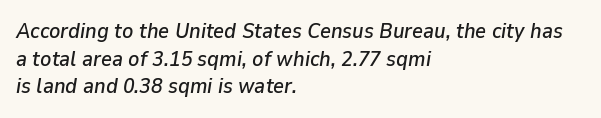
The image shows 21 px text type, italic (leaning right); set left-aligned, normal line spacing (1.31x), normal letter spacing, not underlined.
